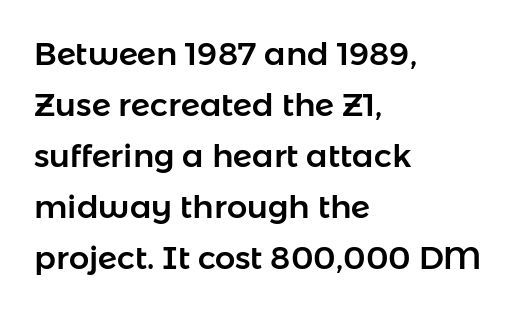
Vertical strokes here are truly vertical. Is this a fixed-width face? No — the glyphs have proportional, varying widths. The string is rendered with underlining switched off. Nothing unusual about the tracking: characters are spaced as the font intends. The setting favours the left margin, as ordinary paragraphs usually do.
